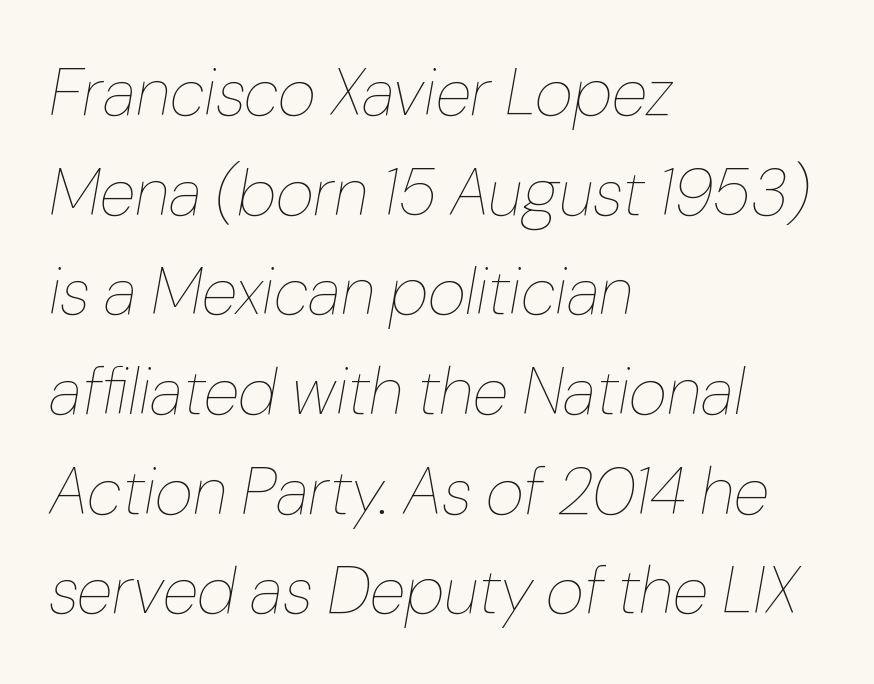
Each letter keeps its own natural width here, so spacing adapts to shape. This reads as an unemphasized weight, regular at the heaviest. The lines are quadded left. The type is set solid horizontally, with unmodified tracking. Slanted lettering throughout.
